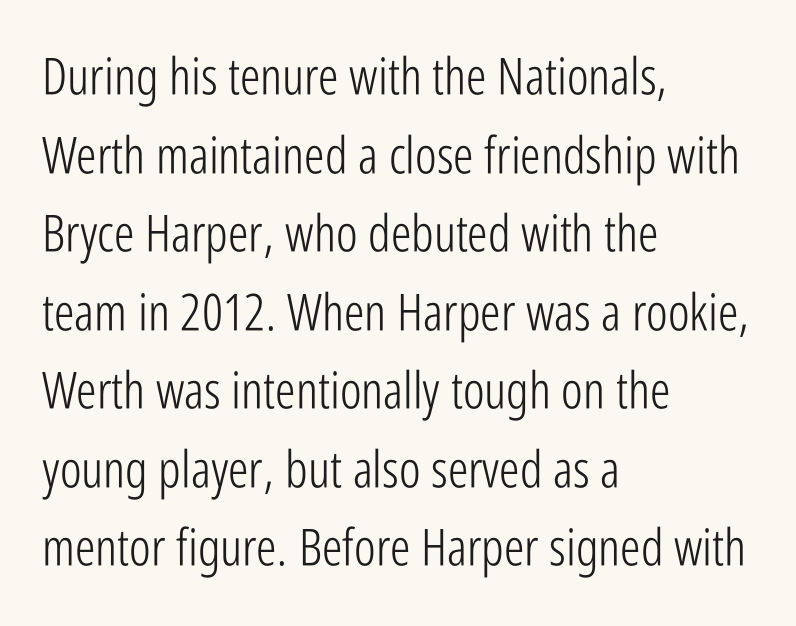
The image shows 51 px light, condensed sans-serif type, upright; set left-aligned, normal line spacing (1.54x), normal letter spacing, not underlined; low stroke contrast and a medium x-height.
